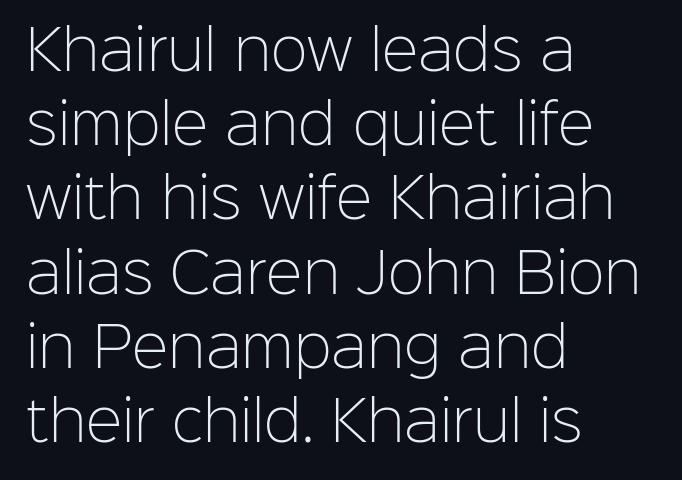
{"serif": "no", "italic": "no", "bold": "no", "weight": "light", "width": "normal", "stroke_contrast": "low", "x_height": "medium", "monospaced": "no", "underline": "no", "align": "left", "line_spacing": "normal", "line_spacing_ratio": 1.35, "letter_spacing": "normal", "letter_spacing_em": 0.0, "glyph_px": 55}
